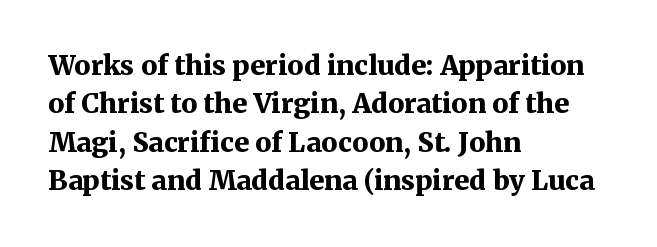
Glyph-to-glyph distance matches everyday printed text. Notice how thick the strokes are: this is what a full bold looks like. A normal amount of white space separates one row of letters from the next. Only glyphs here, with clear space below each row. Vertical strokes here are truly vertical.
